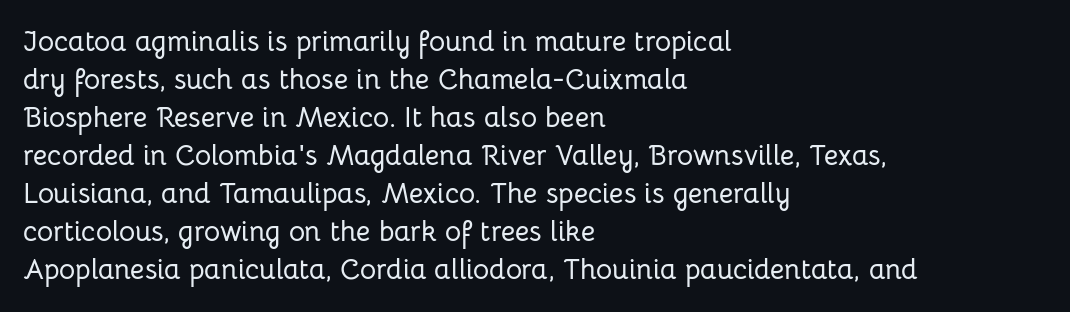
The space beneath each line is pristine and unruled. This rendering employs a face without finishing strokes, i.e., a sans-serif. Every row of glyphs begins at an identical x-position on the left. The face used here is proportionally spaced, like ordinary book or web type.
